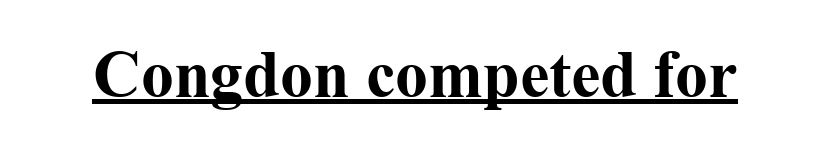
The image shows 66 px bold serif type, upright; set normal letter spacing, underlined; medium stroke contrast and a medium x-height.
